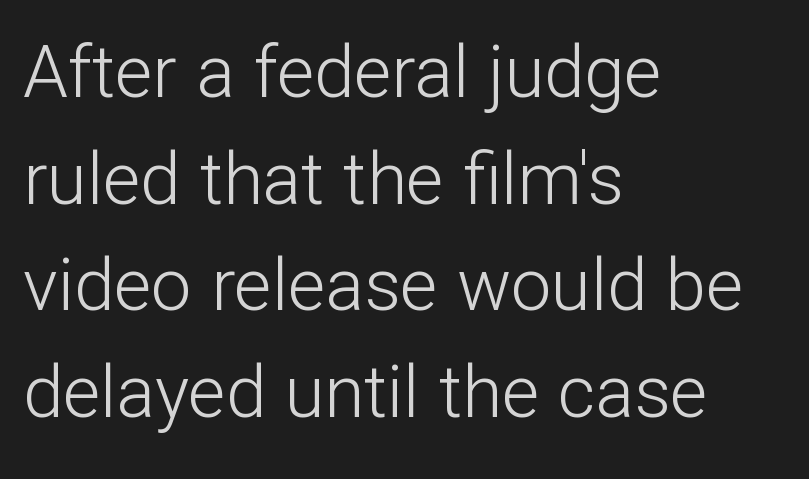
Notice how descenders clear the ascenders below comfortably — that's standard leading. Nope, no serifs anywhere on these letters. Between one letter and the next there's only the usual sliver of space. Caption: face not bold, strokes unweighted. Spacing verdict: proportional, widths tailored to each character.
